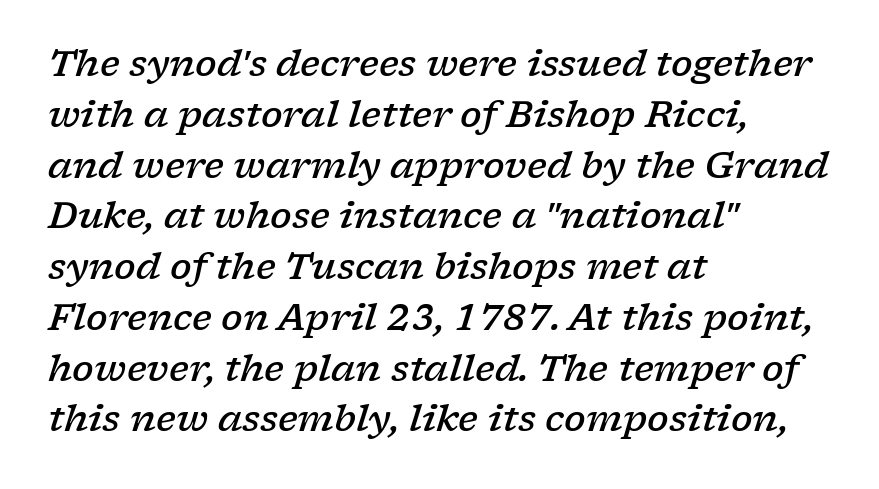
Q: Is the text bold? A: Semi-bold.
Q: Is the text italic (slanted)? A: Yes, it leans right by about 17 degrees.
Q: Is the typeface a serif or a sans-serif typeface? A: Serif.
Q: Is the text underlined? A: No.
Q: How is the paragraph aligned? A: Left-aligned.
Q: Is the spacing between letters normal or unusually wide? A: Normal.
Q: Is the spacing between lines tight, normal or loose? A: Normal.
Q: Width (condensed, normal, or wide)? A: Wide.
Q: Stroke contrast? A: Low.
Q: x-height? A: Medium.
Q: Monospaced? A: No.
